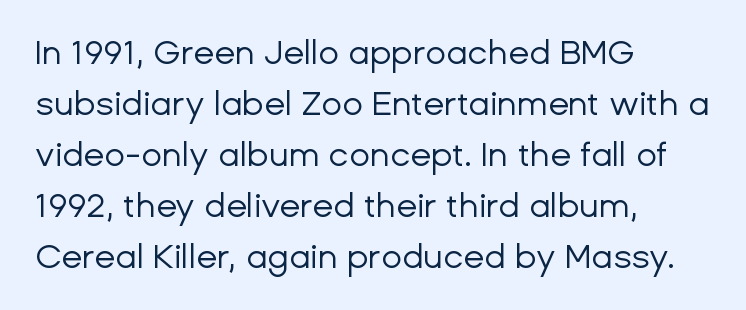
The image shows 34 px regular-weight sans-serif type, upright; set left-aligned, normal line spacing (1.5x), normal letter spacing, not underlined; low stroke contrast and a medium x-height.
